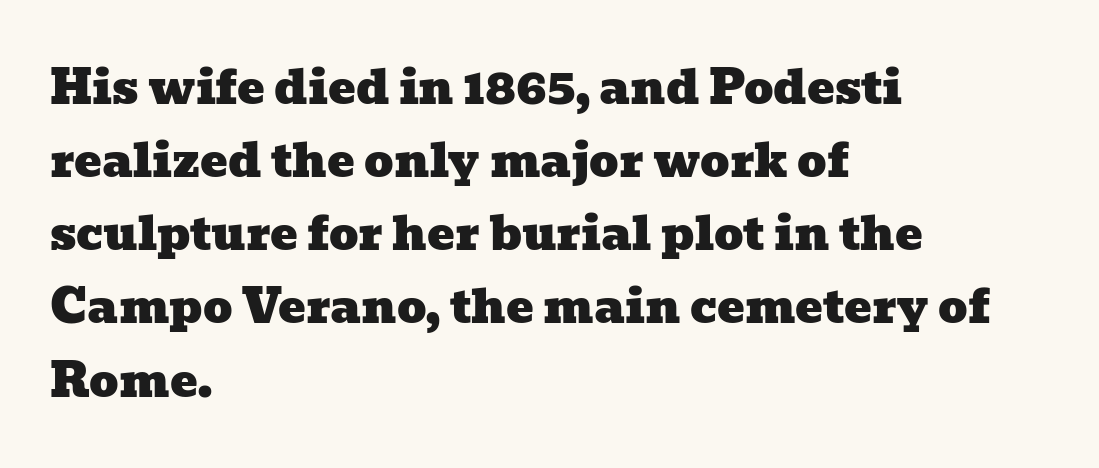
Q: Is the typeface a serif or a sans-serif typeface? A: Serif.
Q: Is the text underlined? A: No.
Q: How is the paragraph aligned? A: Left-aligned.
Q: Is the spacing between letters normal or unusually wide? A: Normal.
Q: Is the spacing between lines tight, normal or loose? A: Normal.
Q: Width (condensed, normal, or wide)? A: Wide.
Q: Stroke contrast? A: Low.
Q: x-height? A: Medium.
Q: Monospaced? A: No.
